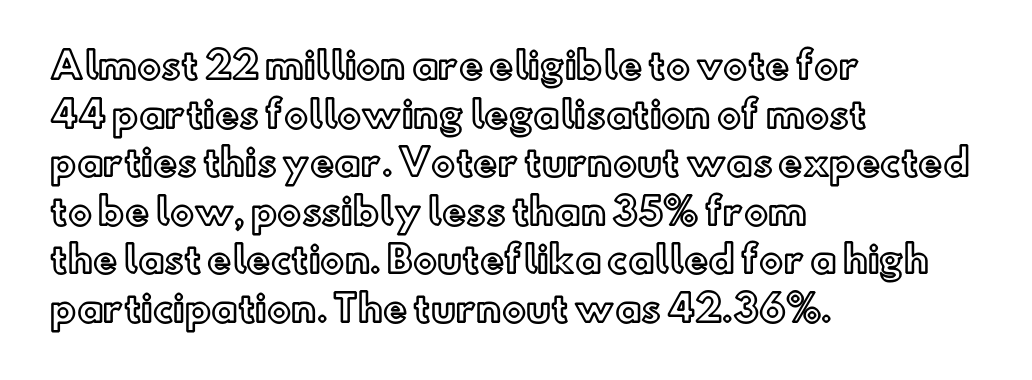
{"italic": "no", "width": "normal", "x_height": "small", "monospaced": "no", "underline": "no", "align": "left", "line_spacing": "normal", "line_spacing_ratio": 1.35, "letter_spacing": "normal", "letter_spacing_em": 0.0, "glyph_px": 36}
